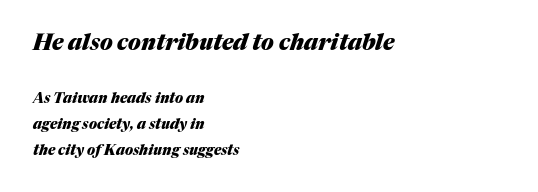
The image shows 22 px bold type, italic (leaning right); set left-aligned, line spacing 1.86x, normal letter spacing, not underlined; the first (top) block is 1.57x larger.
